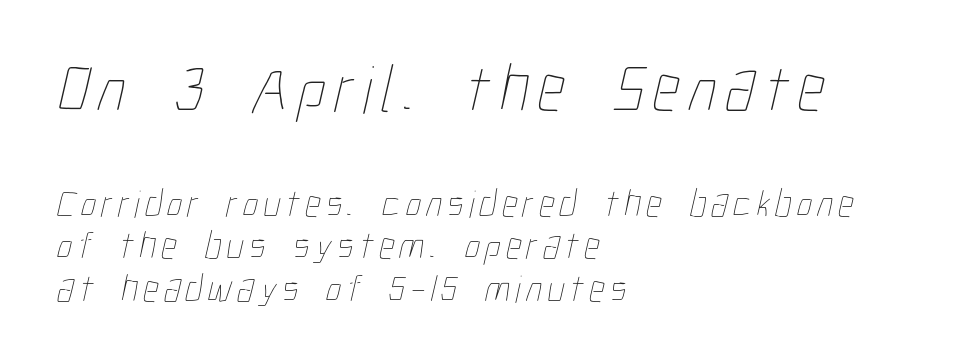
The image shows 68 px thin, condensed type; set left-aligned, tight line spacing (1.09x), not underlined; the first (top) block is 1.74x larger; low stroke contrast and a medium x-height.
